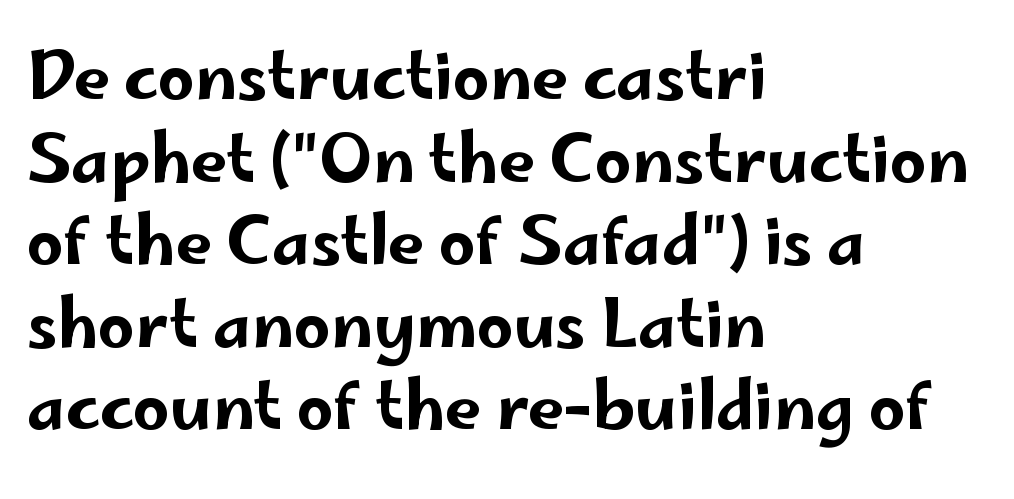
Style check: upright. Character widths vary here, with narrow letters taking less room than wide ones. Honestly, the letter spacing is just normal — you wouldn't notice it. Alignment: flush left.
